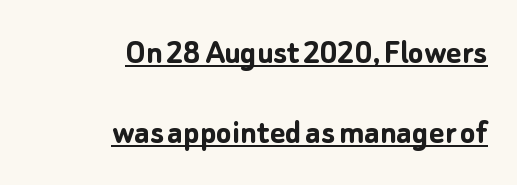
{"serif": "no", "italic": "no", "bold": "yes", "weight": "semibold", "width": "normal", "stroke_contrast": "low", "x_height": "medium", "monospaced": "no", "underline": "yes", "align": "right", "line_spacing": "loose", "line_spacing_ratio": 2.23, "letter_spacing": "normal", "letter_spacing_em": 0.0, "glyph_px": 36}
